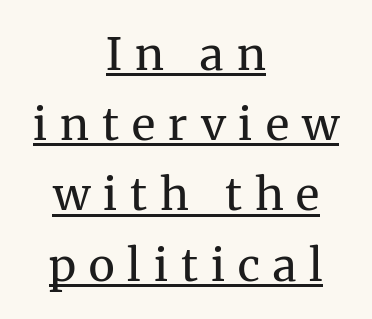
Q: Is the text bold? A: No.
Q: Is the text italic (slanted)? A: No, it is upright.
Q: Is the typeface a serif or a sans-serif typeface? A: Serif.
Q: Is the text underlined? A: Yes.
Q: How is the paragraph aligned? A: Centered.
Q: Is the spacing between letters normal or unusually wide? A: Unusually wide.
Q: Is the spacing between lines tight, normal or loose? A: Normal.
Q: Width (condensed, normal, or wide)? A: Normal.
Q: Stroke contrast? A: Medium.
Q: x-height? A: Medium.
Q: Monospaced? A: No.
